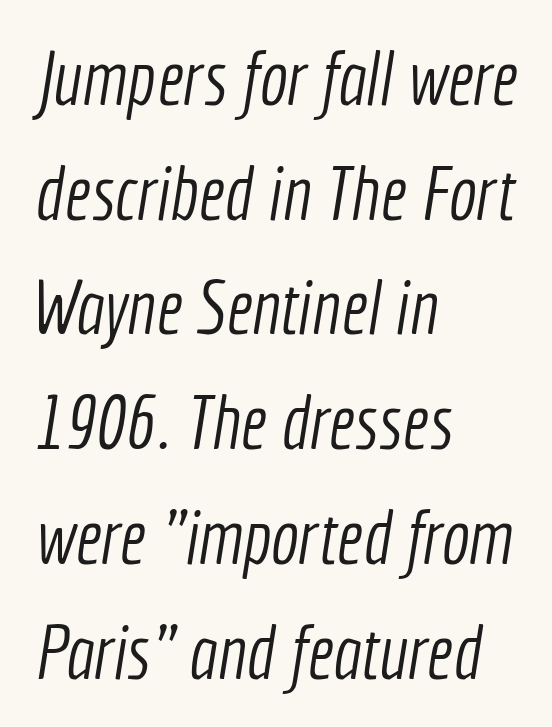
{"serif": "no", "bold": "no", "weight": "light", "width": "condensed", "x_height": "medium", "monospaced": "no", "underline": "no", "align": "left", "line_spacing": "normal", "line_spacing_ratio": 1.53, "letter_spacing": "normal", "letter_spacing_em": 0.0, "glyph_px": 75}
